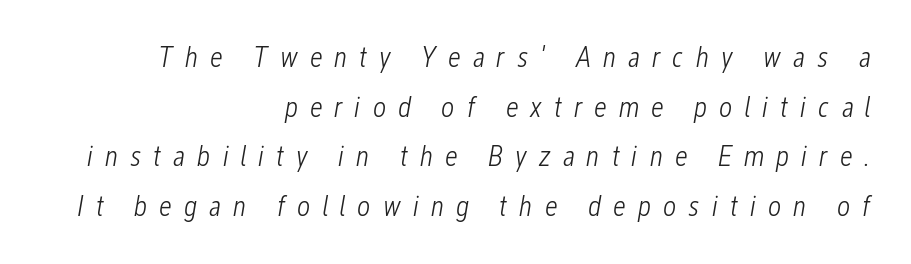
Q: Is the text bold? A: No.
Q: Is the text italic (slanted)? A: Yes, it leans right by about 12 degrees.
Q: Is the text underlined? A: No.
Q: How is the paragraph aligned? A: Right-aligned.
Q: Is the spacing between letters normal or unusually wide? A: Unusually wide.
Q: Width (condensed, normal, or wide)? A: Condensed.
Q: Stroke contrast? A: Low.
Q: x-height? A: Medium.
Q: Monospaced? A: No.
